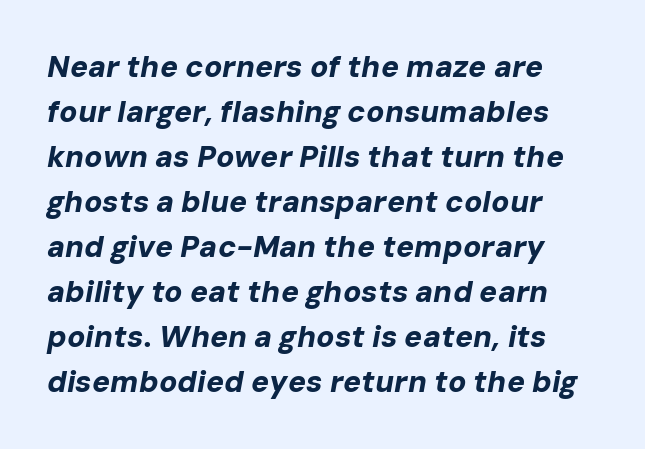
{"italic": "yes", "lean": "right", "slant_degrees": 10, "bold": "yes", "weight": "bold", "width": "normal", "stroke_contrast": "low", "x_height": "medium", "monospaced": "no", "underline": "no", "align": "left", "line_spacing": "normal", "line_spacing_ratio": 1.5, "letter_spacing": "normal", "letter_spacing_em": 0.0, "glyph_px": 30}
